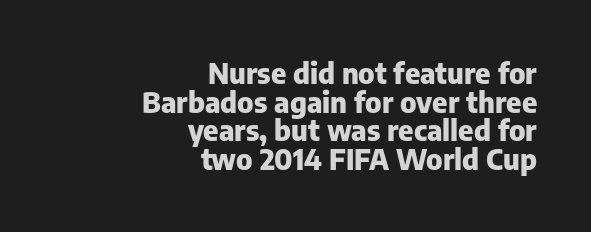
Q: Is the text bold? A: Yes.
Q: Is the text italic (slanted)? A: No, it is upright.
Q: Is the typeface a serif or a sans-serif typeface? A: Sans-serif.
Q: Is the text underlined? A: No.
Q: How is the paragraph aligned? A: Right-aligned.
Q: Is the spacing between letters normal or unusually wide? A: Normal.
Q: Is the spacing between lines tight, normal or loose? A: Tight.
Q: Width (condensed, normal, or wide)? A: Normal.
Q: Stroke contrast? A: Low.
Q: x-height? A: Medium.
Q: Monospaced? A: No.
